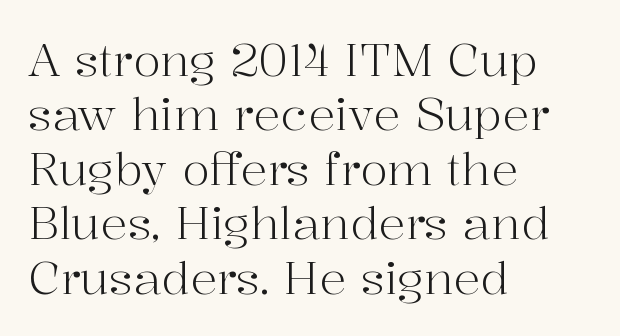
Q: Is the text bold? A: No.
Q: Is the text italic (slanted)? A: No, it is upright.
Q: Is the typeface a serif or a sans-serif typeface? A: Serif.
Q: Is the text underlined? A: No.
Q: How is the paragraph aligned? A: Left-aligned.
Q: Is the spacing between letters normal or unusually wide? A: Normal.
Q: Width (condensed, normal, or wide)? A: Normal.
Q: Stroke contrast? A: High.
Q: x-height? A: Medium.
Q: Monospaced? A: No.
